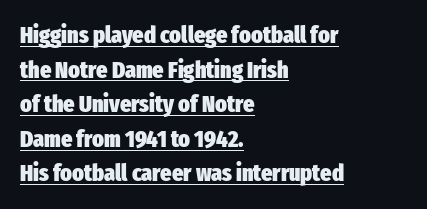
The gaps between neighbouring characters are ordinary and unremarkable. Caption: multi-line text, flush left, ragged right. You'd pick this weight for a headline — it's a proper bold. The line-height multiplier appears to be the usual default. Does a line run under the words? Yes, clearly.
